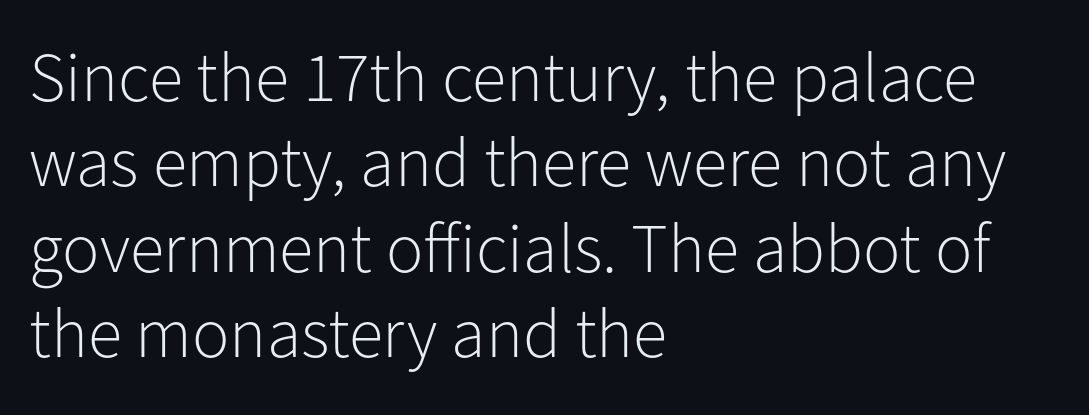
Every stem runs plumb, perpendicular to the baseline. Heaviness? Minimal to ordinary, like unemphasized prose. Note the varied advance widths — an 'i' is clearly narrower than an 'm'. No extra tracking has been applied to these lines. Alignment: flush left.
